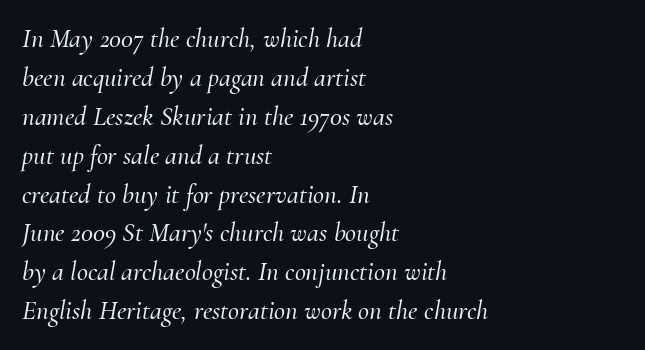
Q: Is the text italic (slanted)? A: Yes, it leans right by about 10 degrees.
Q: Is the text underlined? A: No.
Q: How is the paragraph aligned? A: Left-aligned.
Q: Is the spacing between letters normal or unusually wide? A: Normal.
Q: Is the spacing between lines tight, normal or loose? A: Normal.
